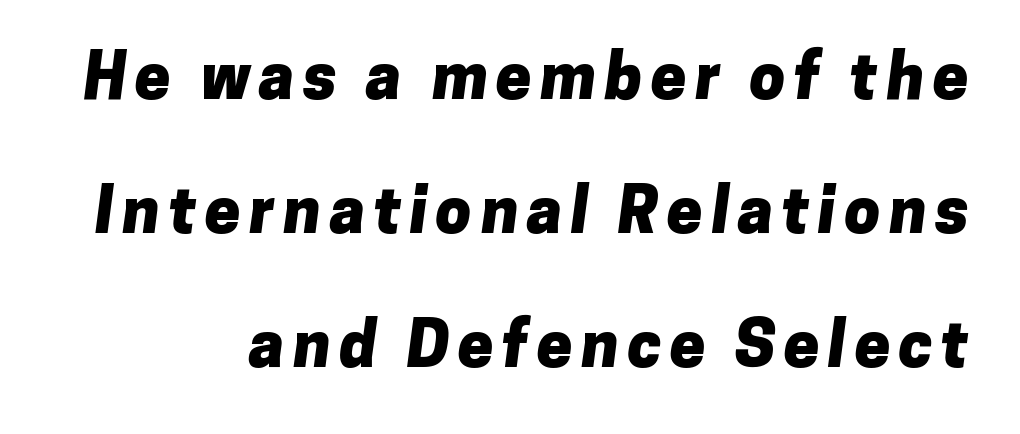
The image shows 64 px heavy sans-serif type; set right-aligned, loose line spacing (2.09x), not underlined; low stroke contrast and a medium x-height.
